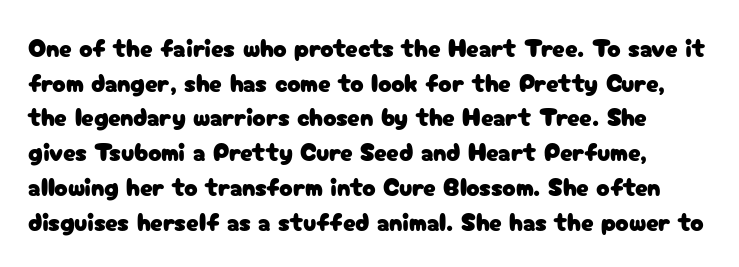
The image shows 25 px text type, upright; set normal line spacing (1.39x), normal letter spacing, not underlined.
